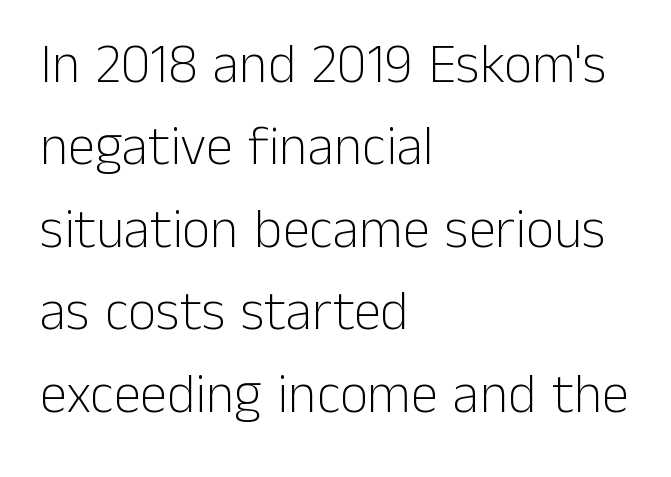
The image shows 55 px light sans-serif type, upright; set left-aligned, normal line spacing (1.5x), normal letter spacing, not underlined; low stroke contrast and a medium x-height.
